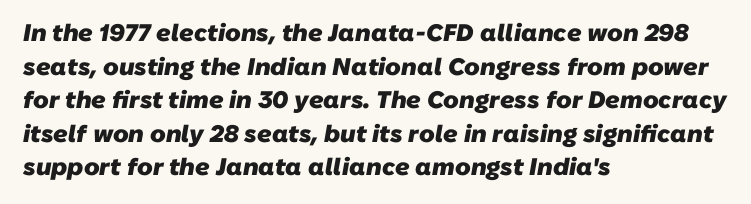
Emphasis by weight is at full strength: bold. Clear beneath every line of the passage. The tracking reads as untouched default to a designer's eye. Horizontal bands of white between lines are of average thickness. Caption: multi-line text, flush left, ragged right.
